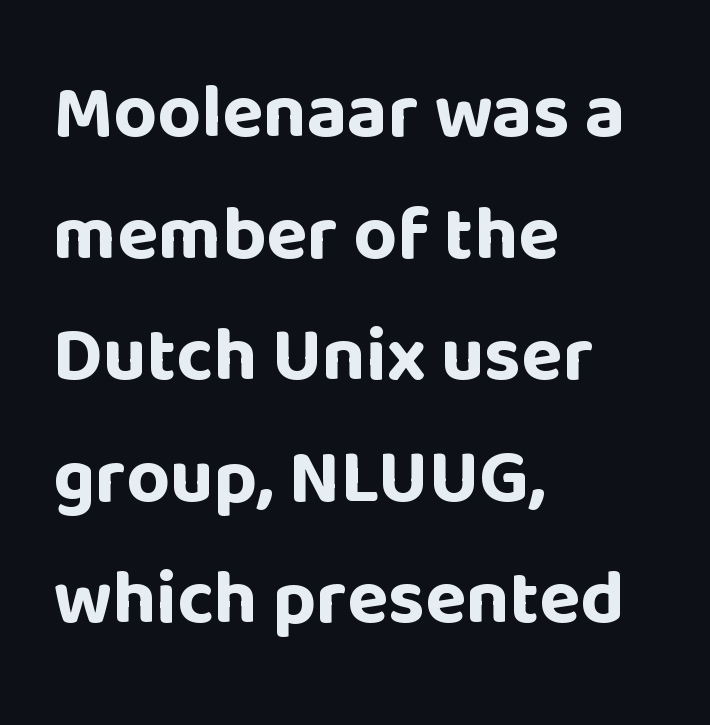
The type family on display is of the sans-serif kind. Short and long lines alike share a common starting point at left. The space directly below the letters is spotless. Think of a printed novel: that variable character pitch is what you see here. Compared with typical body copy, the letter spacing here is the same. The block of text has a typical density, with ordinary space between rows.
